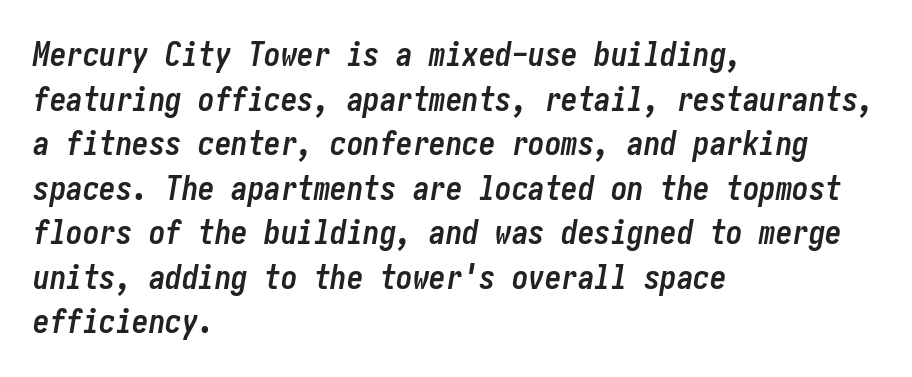
{"italic": "yes", "lean": "right", "slant_degrees": 10, "bold": "yes", "weight": "semibold", "width": "condensed", "stroke_contrast": "low", "x_height": "medium", "underline": "no", "align": "left", "line_spacing": "normal", "line_spacing_ratio": 1.35, "letter_spacing": "normal", "letter_spacing_em": 0.0, "glyph_px": 33}
